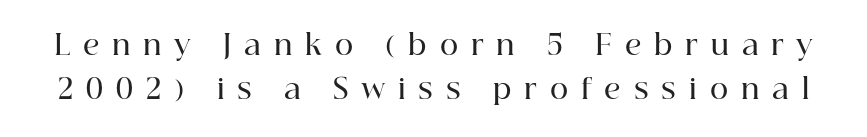
The image shows 28 px semibold serif type, upright; set normal line spacing (1.57x), unusually wide letter spacing (+0.46 em), not underlined; high stroke contrast and a medium x-height.
